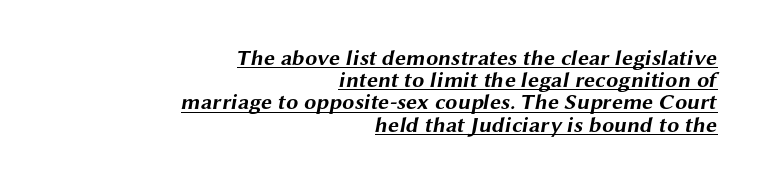
Q: Is the text bold? A: Yes.
Q: Is the text underlined? A: Yes.
Q: How is the paragraph aligned? A: Right-aligned.
Q: Is the spacing between letters normal or unusually wide? A: Normal.
Q: Is the spacing between lines tight, normal or loose? A: Tight.
